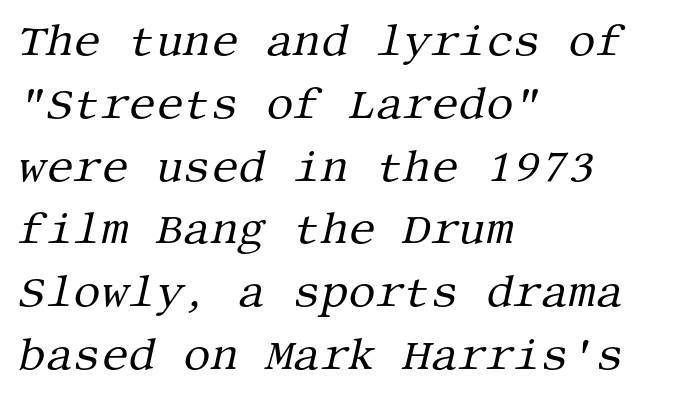
{"serif": "yes", "italic": "yes", "lean": "right", "slant_degrees": 13, "bold": "no", "weight": "regular", "width": "normal", "stroke_contrast": "medium", "x_height": "large", "underline": "no", "align": "left", "line_spacing": "normal", "line_spacing_ratio": 1.46, "letter_spacing": "normal", "letter_spacing_em": 0.0, "glyph_px": 43}
